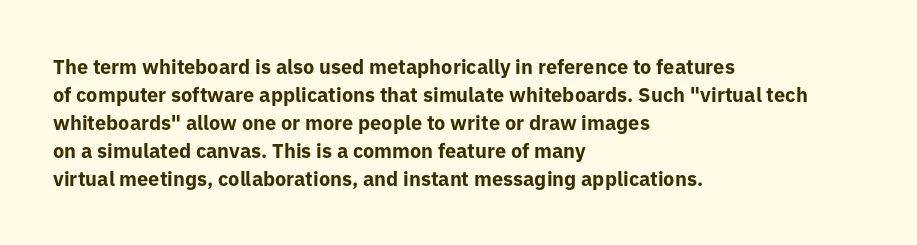
Its strokes are broad and dark, the hallmark of bold type. Plain, unruled lines of type. The paragraph shown leans on its left margin. Reading down the column, the eye jumps a familiar distance to each next line. Vertical strokes here are truly vertical.
